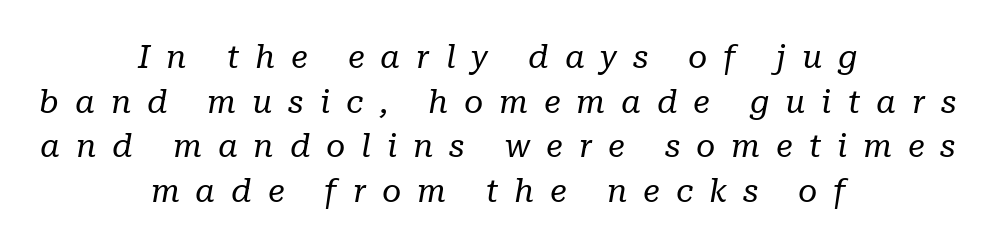
{"serif": "yes", "italic": "yes", "lean": "right", "slant_degrees": 10, "bold": "no", "weight": "regular", "width": "normal", "stroke_contrast": "low", "x_height": "medium", "monospaced": "no", "underline": "no", "align": "center", "line_spacing": "normal", "line_spacing_ratio": 1.35, "letter_spacing": "wide", "letter_spacing_em": 0.48, "glyph_px": 33}
